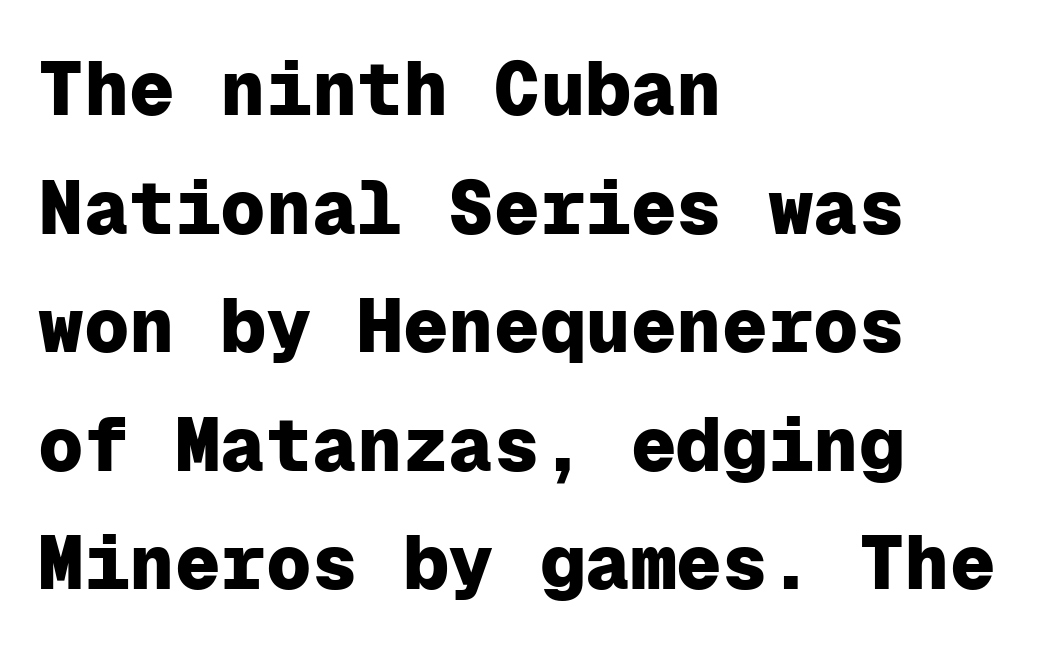
{"serif": "no", "italic": "no", "bold": "yes", "weight": "heavy", "width": "normal", "stroke_contrast": "low", "x_height": "medium", "monospaced": "yes", "underline": "no", "align": "left", "line_spacing": "normal", "line_spacing_ratio": 1.56, "letter_spacing": "normal", "letter_spacing_em": 0.0, "glyph_px": 76}
